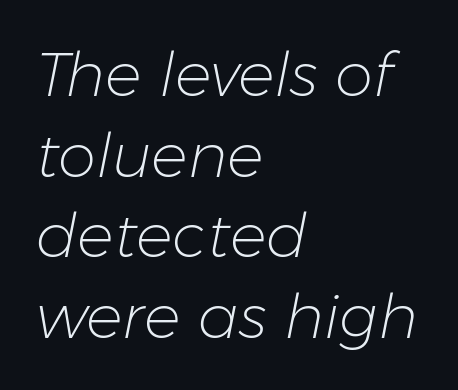
The ragged edge is on the right, which tells us the setting is flush left. The letters advance in unequal steps, a hallmark of proportional type. A normal amount of white space separates one row of letters from the next. The tracking reads as untouched default to a designer's eye. The font is comparable to plain body text, perhaps lighter.
